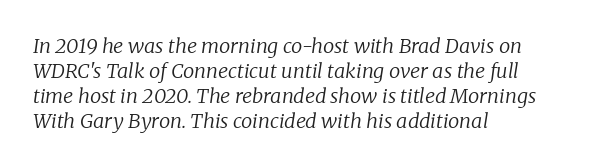
The image shows 20 px text type, italic (leaning right); set left-aligned, normal line spacing (1.25x), normal letter spacing, not underlined.
